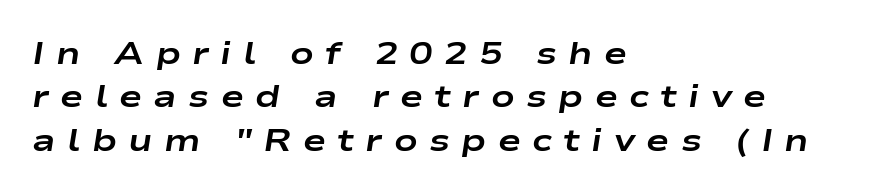
Glyph-to-glyph distance is far greater than everyday printed text. The designer left line spacing at the default. Caption: bold face, heavy strokes. Teacher's note: observe the even left margin — that is flush-left alignment. Yep, that's italic — everything's leaning. The space directly below the letters is spotless.
